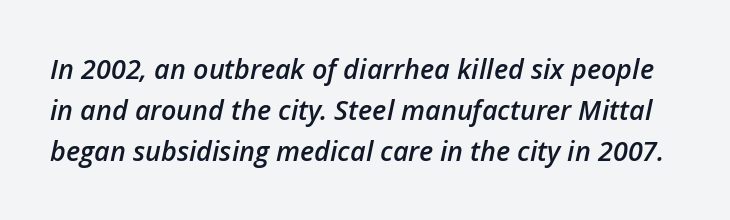
Descenders hang freely into open space. On the weight axis this lands at semibold, roughly 600. No extra tracking has been applied to these lines. Every character sits at an angle, as italics do.
